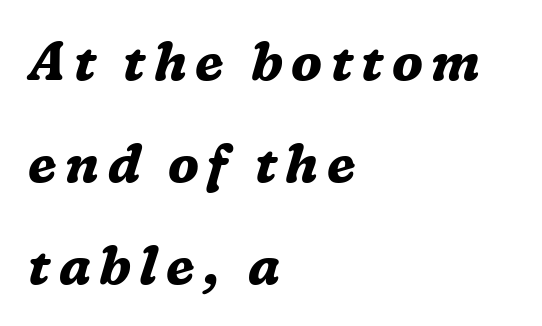
Line spacing here is loose. Varying glyph widths throughout — classic text-font behaviour. The face used here has the dense, thick strokes of a bold. To sum up the face: it has serifs.
